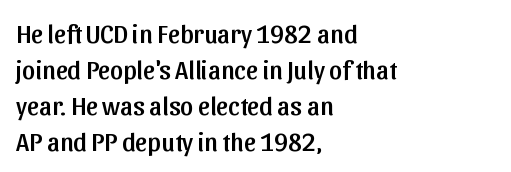
Q: Is the text italic (slanted)? A: No, it is upright.
Q: Is the text underlined? A: No.
Q: How is the paragraph aligned? A: Left-aligned.
Q: Is the spacing between letters normal or unusually wide? A: Normal.
Q: Is the spacing between lines tight, normal or loose? A: Normal.
